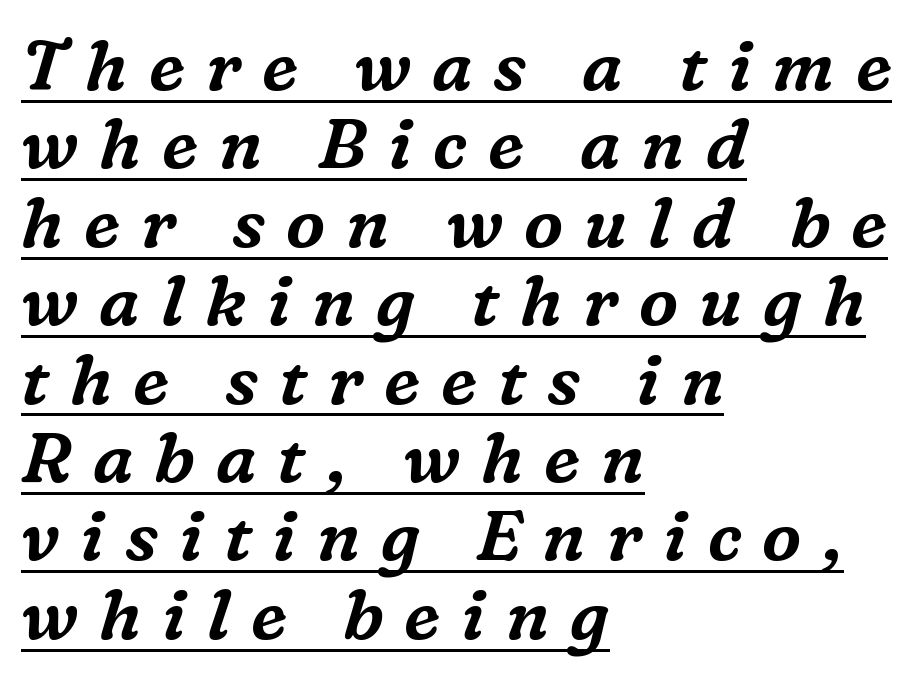
{"serif": "yes", "italic": "yes", "lean": "right", "slant_degrees": 16, "width": "normal", "stroke_contrast": "medium", "x_height": "medium", "monospaced": "no", "underline": "yes", "align": "left", "line_spacing": "tight", "line_spacing_ratio": 1.12, "letter_spacing": "wide", "letter_spacing_em": 0.3, "glyph_px": 70}
